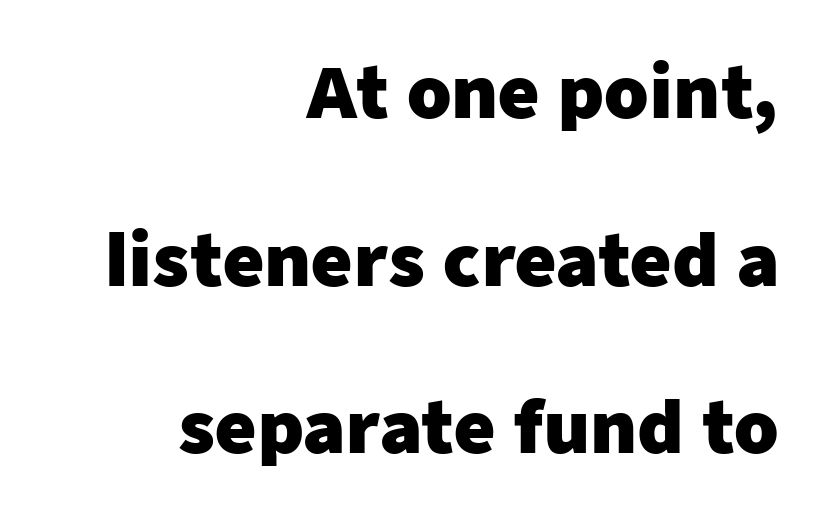
{"serif": "no", "italic": "no", "bold": "yes", "weight": "heavy", "width": "normal", "stroke_contrast": "low", "x_height": "medium", "monospaced": "no", "underline": "no", "align": "right", "line_spacing": "loose", "line_spacing_ratio": 2.36, "letter_spacing": "normal", "letter_spacing_em": 0.0, "glyph_px": 71}
